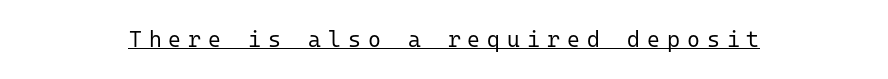
The image shows 22 px text type, upright; set unusually wide letter spacing (+0.32 em), underlined.
